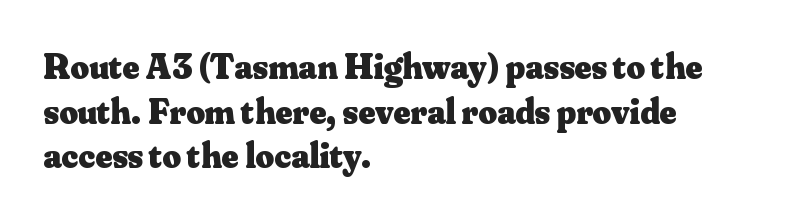
Proportional: the letters do not fall into vertical columns. Does the copy run flush right? No — it runs flush left. The font's upright variant was chosen for this text. The rendering shows small feet on the letterforms — a serif design.
